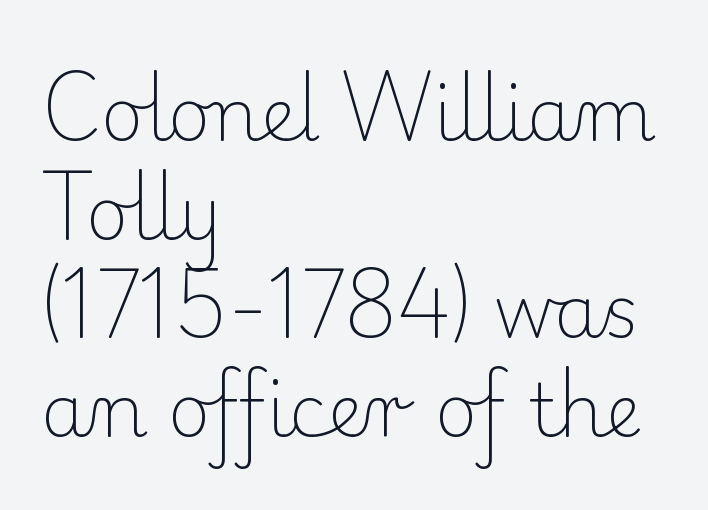
The rag falls on the right side of this text block. Does the leading feel generous? No, just average. A clean baseline with only descenders dipping below it. Each letter's strokes conclude with small projecting serifs. Every character sits straight up, as roman type does. No heavy texture on the line: the type isn't bold.
